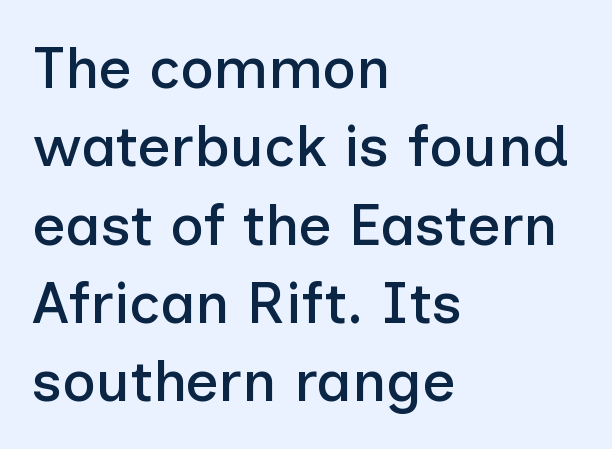
A normal amount of white space separates one row of letters from the next. The letters carry no serifs — their stems end cleanly without finishing strokes. Do the letters lean? They stand straight. The paragraph shown leans on its left margin. Lines of text with bare space underneath. Is this a fixed-width face? No — the glyphs have proportional, varying widths.
